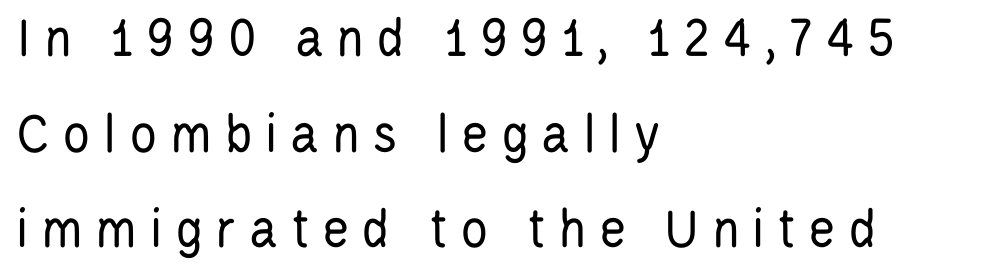
Q: Is the text bold? A: No.
Q: Is the text italic (slanted)? A: No, it is upright.
Q: Is the typeface a serif or a sans-serif typeface? A: Sans-serif.
Q: Is the text underlined? A: No.
Q: How is the paragraph aligned? A: Left-aligned.
Q: Is the spacing between letters normal or unusually wide? A: Unusually wide.
Q: Is the spacing between lines tight, normal or loose? A: Normal.
Q: Width (condensed, normal, or wide)? A: Condensed.
Q: Stroke contrast? A: Low.
Q: x-height? A: Large.
Q: Monospaced? A: No.
